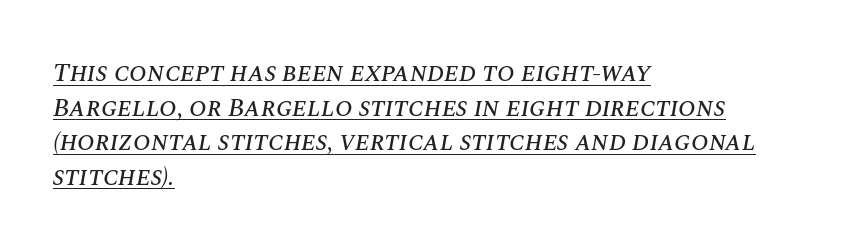
{"italic": "yes", "lean": "right", "slant_degrees": 10, "underline": "yes", "align": "left", "line_spacing": "normal", "line_spacing_ratio": 1.33, "letter_spacing": "normal", "letter_spacing_em": 0.0, "glyph_px": 26}
